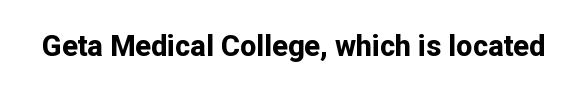
The image shows 29 px bold sans-serif type, upright; set normal letter spacing, not underlined; low stroke contrast and a medium x-height.
